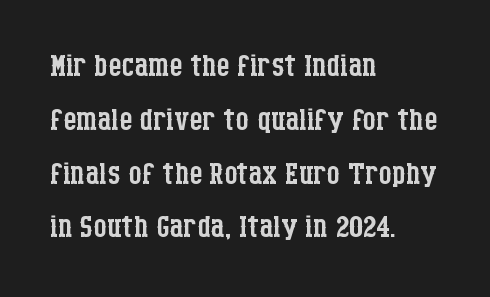
No extra tracking has been applied to these lines. A typesetter would call this leading conventional body-copy spacing. The weight would be labelled regular, book, light, or lighter still. Classification — serif. Every character sits straight up, as roman type does. These lines stack with their left ends in a neat column.
